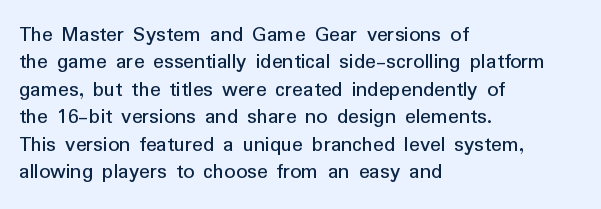
The image shows 22 px text type, upright; set left-aligned, normal line spacing (1.25x), normal letter spacing, not underlined.
